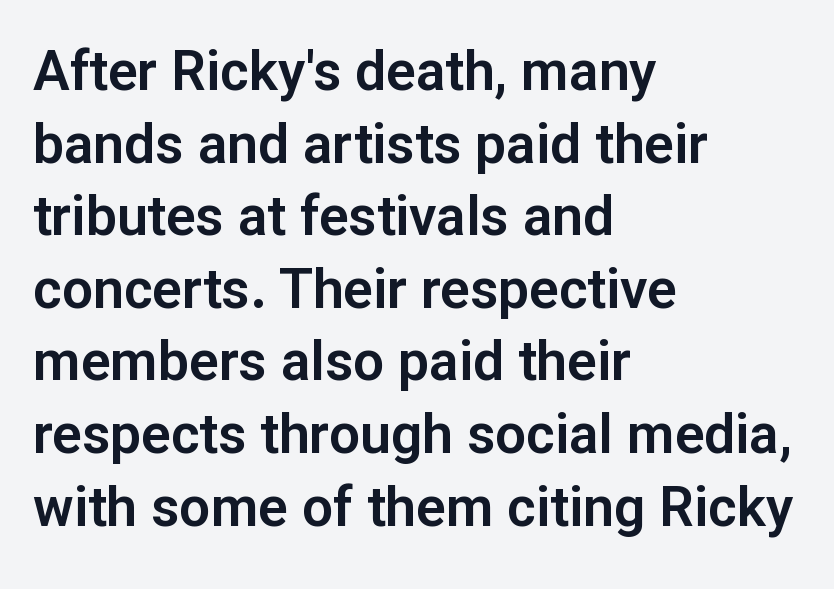
Q: Is the text italic (slanted)? A: No, it is upright.
Q: Is the typeface a serif or a sans-serif typeface? A: Sans-serif.
Q: Is the text underlined? A: No.
Q: How is the paragraph aligned? A: Left-aligned.
Q: Is the spacing between letters normal or unusually wide? A: Normal.
Q: Is the spacing between lines tight, normal or loose? A: Normal.
Q: Width (condensed, normal, or wide)? A: Normal.
Q: Stroke contrast? A: Low.
Q: x-height? A: Medium.
Q: Monospaced? A: No.
